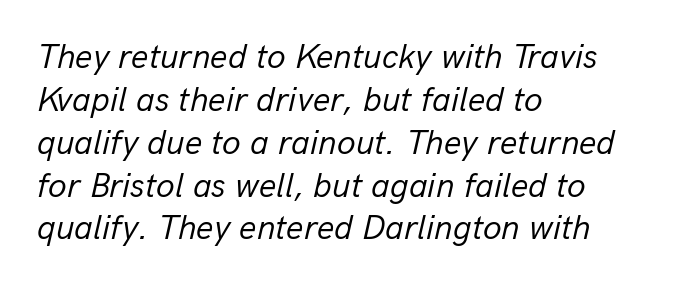
The zone under the glyphs is completely vacant. Each stroke keeps to a modest, everyday thickness or less. Honestly, the letter spacing is just normal — you wouldn't notice it. The text block is weighted toward the left margin, trailing off unevenly rightward.
